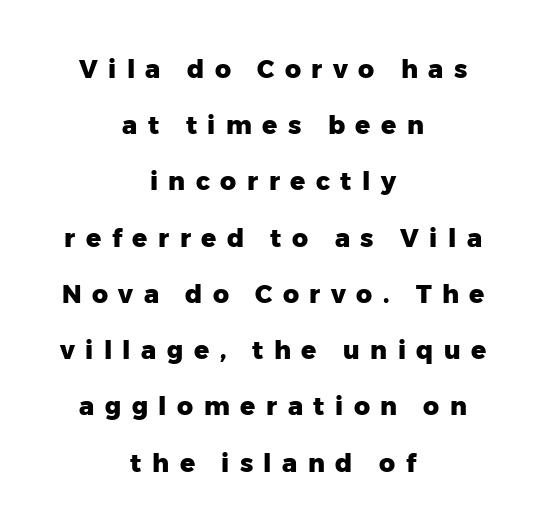
The rendering uses a bold face; every stroke is thick and dark. The gaps between neighbouring characters are conspicuously large. Nope, not italic — everything's standing straight. These lines stand farther apart than default settings would place them. Descenders hang freely into open space. Teacher's note: observe the equal gaps on both sides — that is centered alignment.
